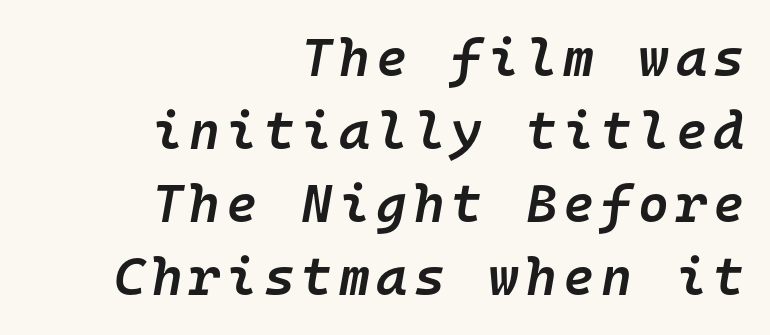
{"italic": "yes", "lean": "right", "slant_degrees": 10, "bold": "semi", "weight": "semibold", "width": "normal", "stroke_contrast": "low", "x_height": "medium", "monospaced": "yes", "underline": "no", "align": "right", "line_spacing": "normal", "line_spacing_ratio": 1.38, "glyph_px": 53}
